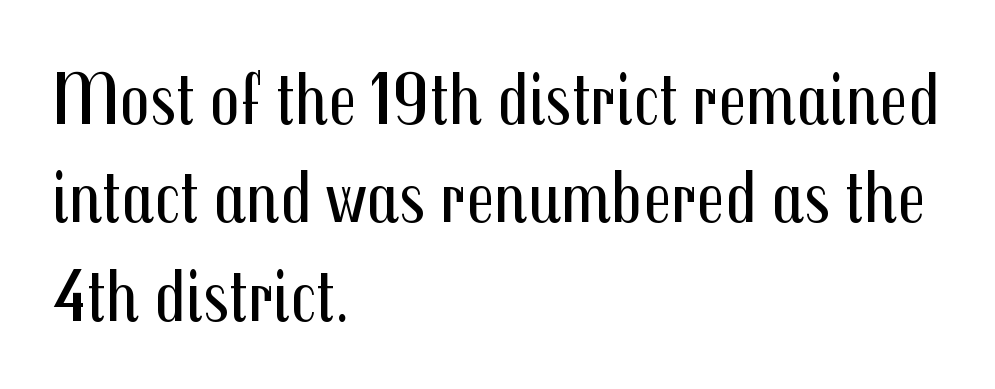
Q: Is the text bold? A: No.
Q: Is the text italic (slanted)? A: No, it is upright.
Q: Is the typeface a serif or a sans-serif typeface? A: Sans-serif.
Q: Is the text underlined? A: No.
Q: How is the paragraph aligned? A: Left-aligned.
Q: Is the spacing between letters normal or unusually wide? A: Normal.
Q: Is the spacing between lines tight, normal or loose? A: Normal.
Q: Width (condensed, normal, or wide)? A: Condensed.
Q: Stroke contrast? A: Medium.
Q: x-height? A: Medium.
Q: Monospaced? A: No.
